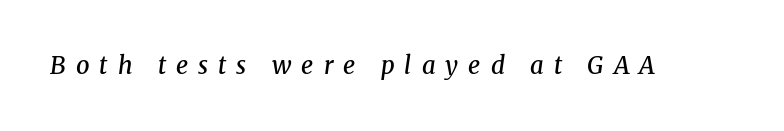
Q: Is the text bold? A: Semi-bold.
Q: Is the text italic (slanted)? A: Yes, it leans right by about 8 degrees.
Q: Is the text underlined? A: No.
Q: Is the spacing between letters normal or unusually wide? A: Unusually wide.
